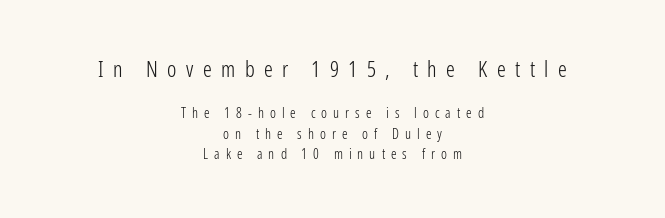
{"italic": "no", "bold": "no", "underline": "no", "align": "center", "line_spacing": "normal", "line_spacing_ratio": 1.47, "letter_spacing": "wide", "letter_spacing_em": 0.43, "larger_block": "first", "size_ratio": 1.57, "glyph_px": 22}
